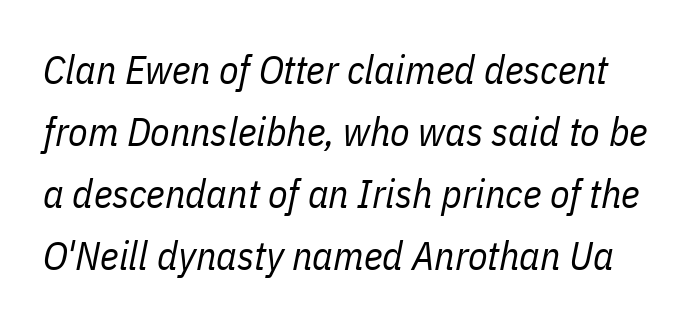
The letters are slanted; this is an italic face. The typeface has the unassuming heft of standard copy or less. The words here are not underlined. Each word holds together tightly as a unit, with standard inter-letter gaps. Leading: standard.
